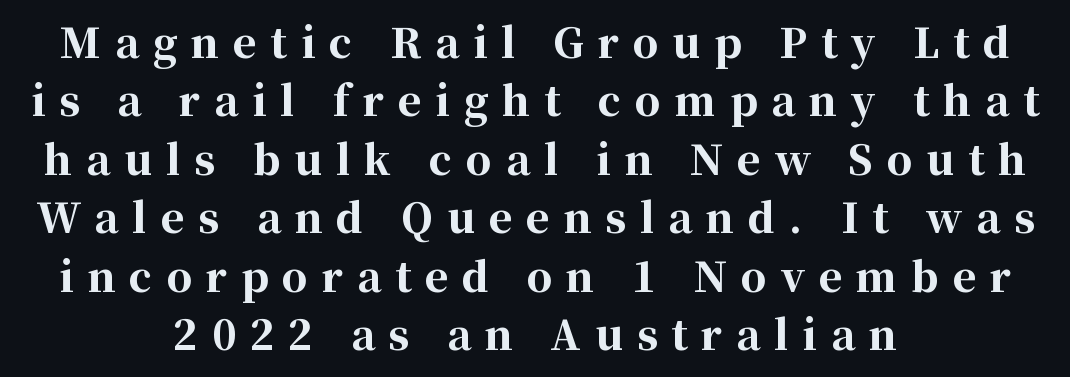
Q: Is the text bold? A: Yes.
Q: Is the text italic (slanted)? A: No, it is upright.
Q: Is the typeface a serif or a sans-serif typeface? A: Serif.
Q: Is the text underlined? A: No.
Q: How is the paragraph aligned? A: Centered.
Q: Is the spacing between letters normal or unusually wide? A: Unusually wide.
Q: Is the spacing between lines tight, normal or loose? A: Normal.
Q: Width (condensed, normal, or wide)? A: Normal.
Q: Stroke contrast? A: High.
Q: x-height? A: Medium.
Q: Monospaced? A: No.
